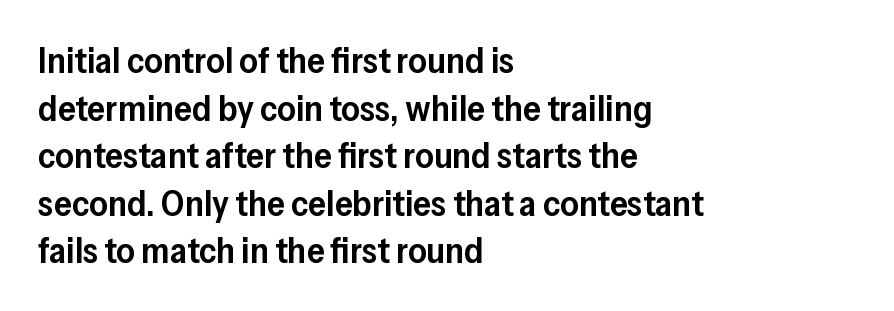
The lettering holds an erect, upright posture throughout. What stands out about the letter spacing? Nothing — it is the standard amount. The glyphs have the mass of a demibold cut, below bold. Varying glyph widths throughout — classic text-font behaviour. Honestly, there is no underline to notice here at all. If you drew a ruler down the left edge, every line would touch it.
